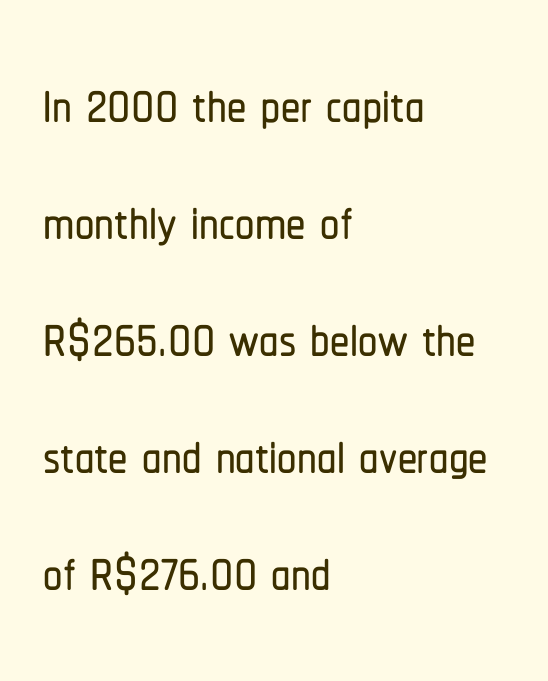
The image shows 77 px condensed sans-serif type, upright; set left-aligned, normal line spacing (1.52x), normal letter spacing, not underlined; low stroke contrast and a medium x-height.
